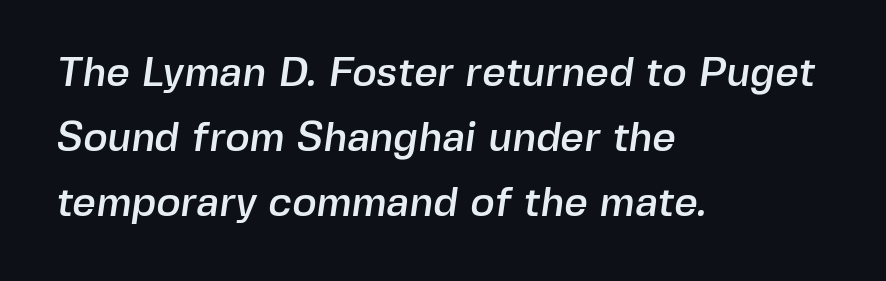
Q: Is the typeface a serif or a sans-serif typeface? A: Sans-serif.
Q: Is the text underlined? A: No.
Q: How is the paragraph aligned? A: Left-aligned.
Q: Is the spacing between letters normal or unusually wide? A: Normal.
Q: Is the spacing between lines tight, normal or loose? A: Normal.
Q: Width (condensed, normal, or wide)? A: Normal.
Q: x-height? A: Medium.
Q: Monospaced? A: No.
